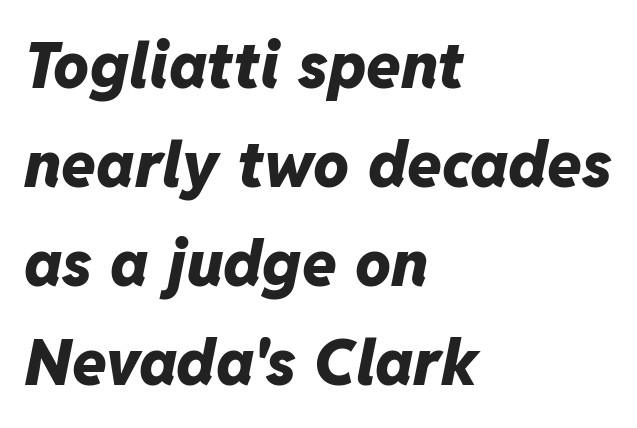
The compositor pushed each line to the left boundary. This rendering leaves character spacing at its baseline value. Designer's note — italics engaged. Looks like regular typesetting: each glyph gets only the width it needs. A clean baseline with only descenders dipping below it.
